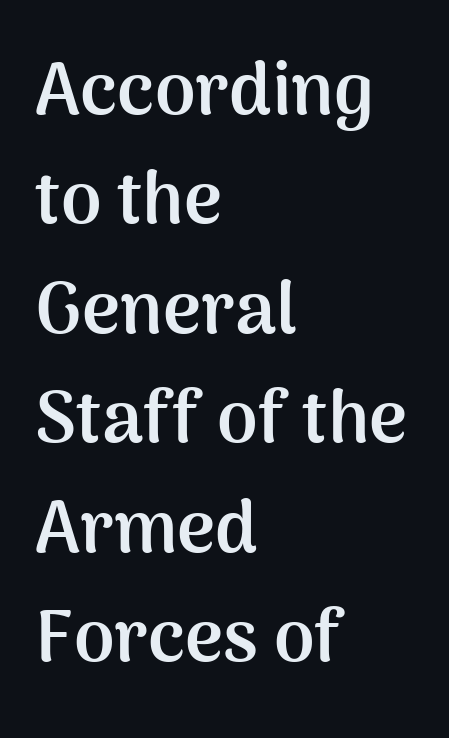
Q: Is the text bold? A: Yes.
Q: Is the text italic (slanted)? A: No, it is upright.
Q: Is the typeface a serif or a sans-serif typeface? A: Sans-serif.
Q: Is the text underlined? A: No.
Q: How is the paragraph aligned? A: Left-aligned.
Q: Is the spacing between letters normal or unusually wide? A: Normal.
Q: Is the spacing between lines tight, normal or loose? A: Normal.
Q: Width (condensed, normal, or wide)? A: Normal.
Q: Stroke contrast? A: Medium.
Q: x-height? A: Medium.
Q: Monospaced? A: No.
